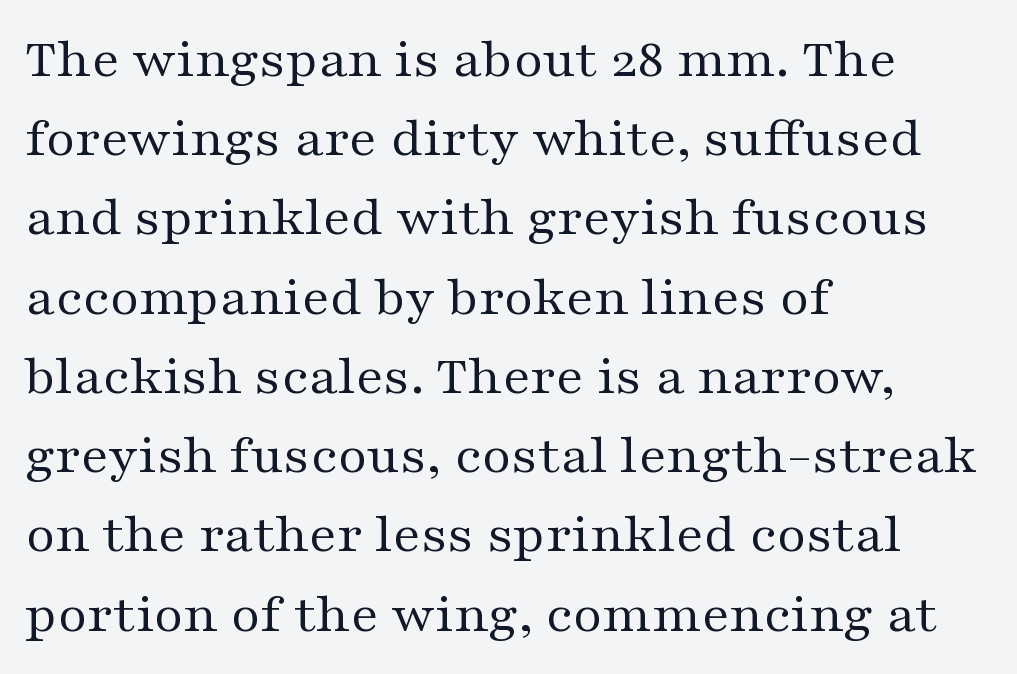
The image shows 57 px regular-weight, wide serif type, upright; set left-aligned, normal line spacing (1.39x), normal letter spacing, not underlined; medium stroke contrast and a medium x-height.
